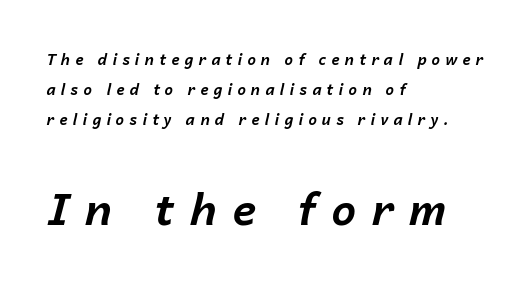
Any mark beneath the type? The region is blank. Size hierarchy here favors the trailing block over the leading one. Designer's note — italics engaged. Notice how thick the strokes are: this is what a full bold looks like.
